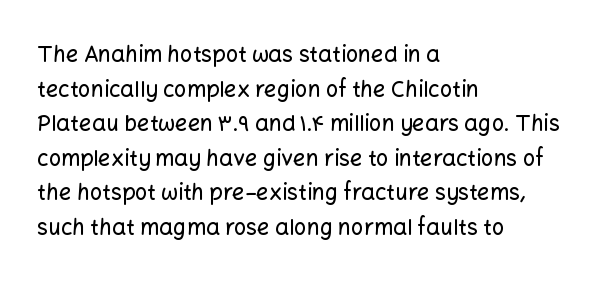
Q: Is the text italic (slanted)? A: No, it is upright.
Q: Is the text underlined? A: No.
Q: How is the paragraph aligned? A: Left-aligned.
Q: Is the spacing between letters normal or unusually wide? A: Normal.
Q: Is the spacing between lines tight, normal or loose? A: Normal.
